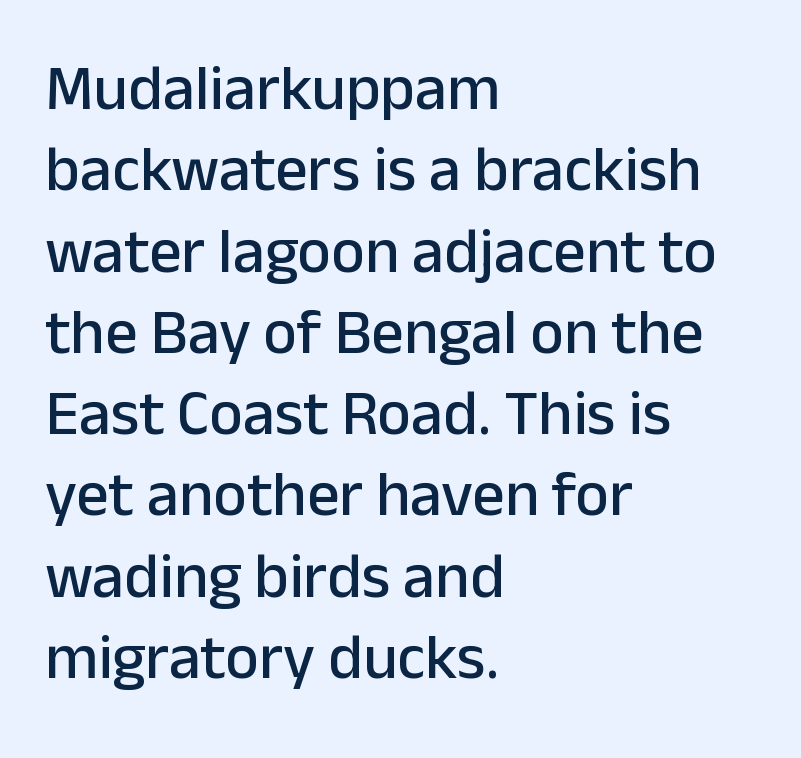
The image shows 64 px sans-serif type, upright; set left-aligned, normal line spacing (1.27x), normal letter spacing, not underlined; low stroke contrast and a medium x-height.
